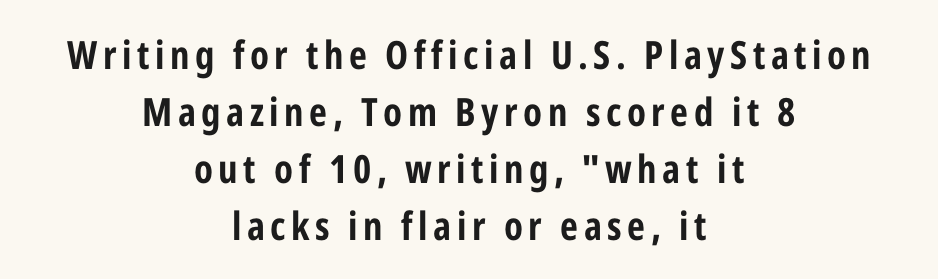
{"serif": "no", "italic": "no", "bold": "yes", "weight": "bold", "width": "condensed", "stroke_contrast": "low", "x_height": "medium", "monospaced": "no", "underline": "no", "align": "center", "line_spacing": "normal", "line_spacing_ratio": 1.46, "glyph_px": 39}
